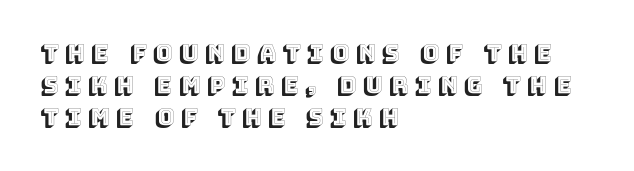
{"italic": "no", "underline": "no", "align": "left", "line_spacing": "normal", "line_spacing_ratio": 1.4, "letter_spacing": "wide", "letter_spacing_em": 0.29, "glyph_px": 23}
